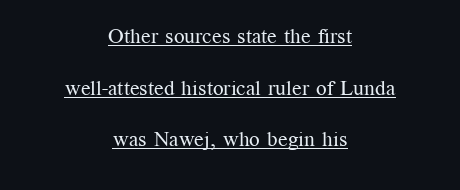
Typeset on center — no edge is straight. Regarding leading, the lines here are spaced well apart. Like a heading marked for emphasis, these lines bear an underscore. It's the straight-up-and-down kind of type.
